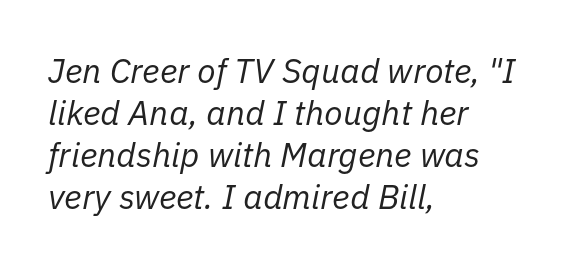
{"italic": "yes", "lean": "right", "slant_degrees": 11, "bold": "no", "weight": "regular", "width": "normal", "stroke_contrast": "low", "x_height": "medium", "monospaced": "no", "underline": "no", "align": "left", "line_spacing_ratio": 1.24, "letter_spacing": "normal", "letter_spacing_em": 0.0, "glyph_px": 34}
